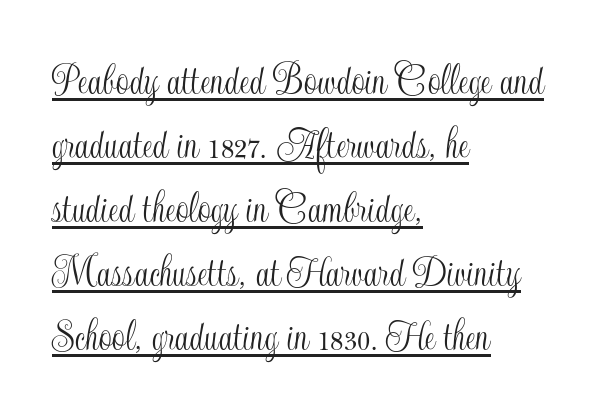
{"width": "condensed", "x_height": "small", "monospaced": "no", "underline": "yes", "align": "left", "line_spacing": "normal", "line_spacing_ratio": 1.39, "letter_spacing": "normal", "letter_spacing_em": 0.0, "glyph_px": 46}
